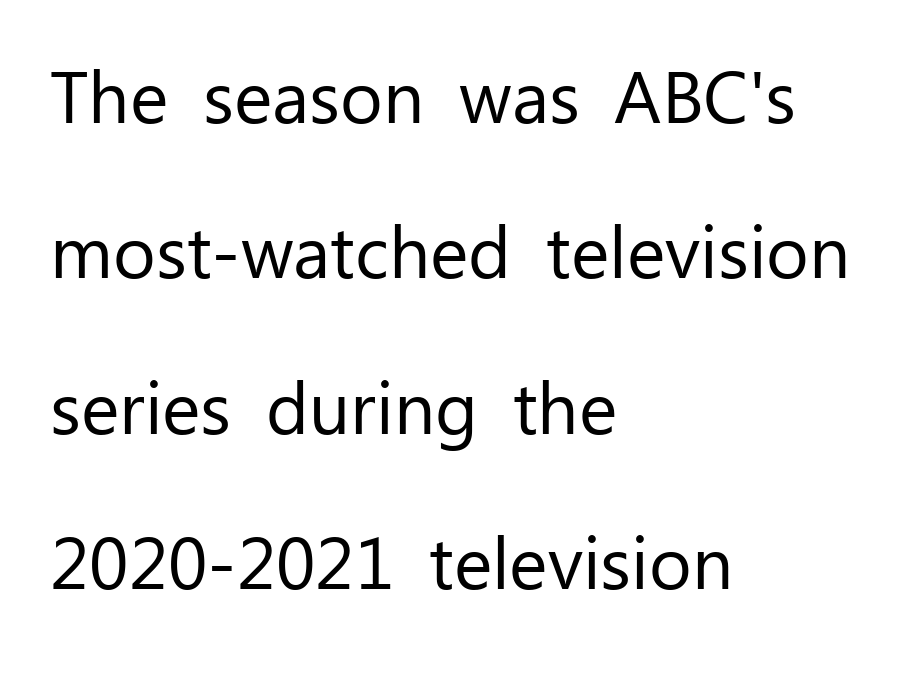
The image shows 73 px regular-weight sans-serif type, upright; set left-aligned, loose line spacing (2.13x), normal letter spacing, not underlined; low stroke contrast and a medium x-height.
